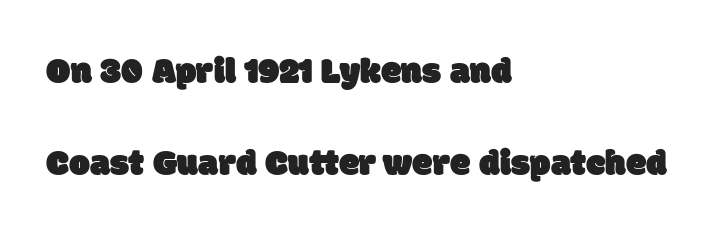
The baseline area is clear. Does the leading feel generous? Absolutely, it's lavish. The rag falls on the right side of this text block. In terms of letterspacing, this is plain default setting.
